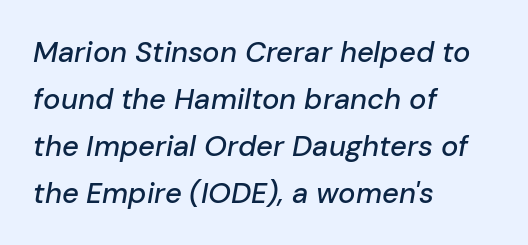
{"italic": "yes", "lean": "right", "slant_degrees": 10, "width": "normal", "stroke_contrast": "low", "x_height": "medium", "monospaced": "no", "underline": "no", "align": "left", "line_spacing": "normal", "line_spacing_ratio": 1.62, "letter_spacing": "normal", "letter_spacing_em": 0.0, "glyph_px": 29}
